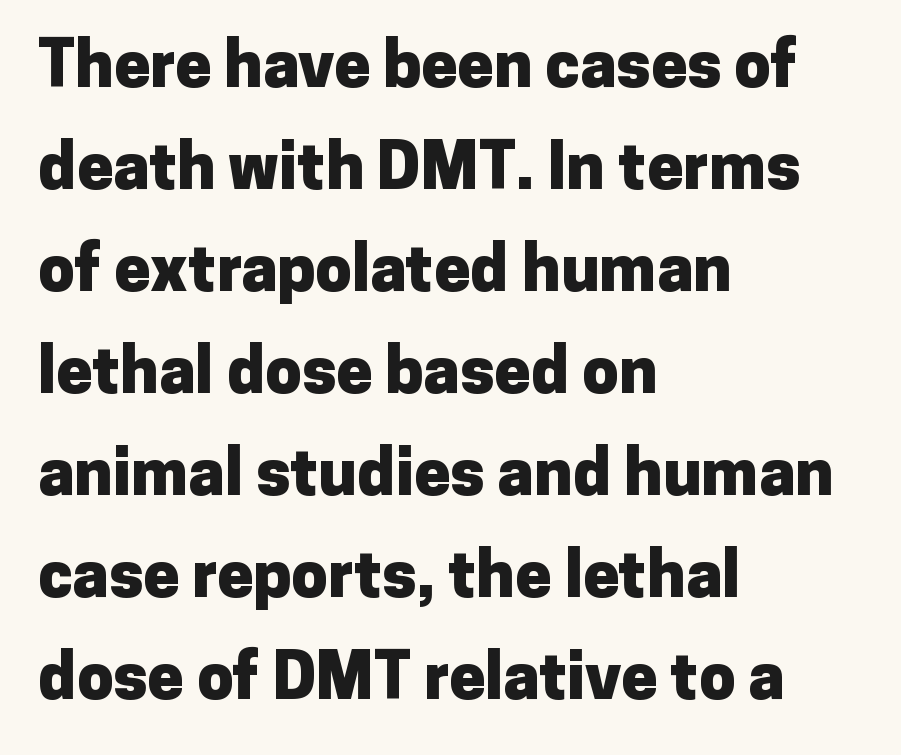
{"serif": "no", "italic": "no", "bold": "yes", "weight": "heavy", "width": "normal", "stroke_contrast": "low", "x_height": "medium", "monospaced": "no", "underline": "no", "align": "left", "line_spacing": "normal", "line_spacing_ratio": 1.57, "letter_spacing": "normal", "letter_spacing_em": 0.0, "glyph_px": 65}
